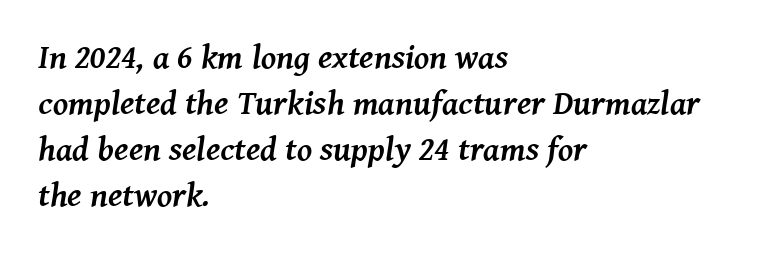
A typesetter would call this leading conventional body-copy spacing. Proportional: the letters do not fall into vertical columns. The baseline area is clear. You can tell it's italic because the verticals aren't actually vertical. Typographically, this falls in the serif category.
